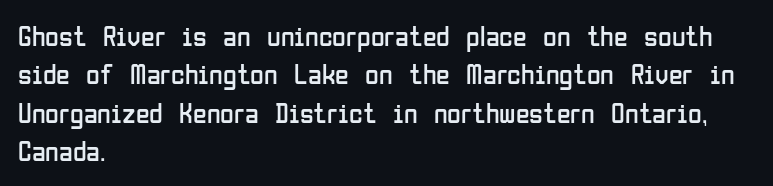
Q: Is the text bold? A: No.
Q: Is the text italic (slanted)? A: No, it is upright.
Q: Is the typeface a serif or a sans-serif typeface? A: Sans-serif.
Q: Is the text underlined? A: No.
Q: How is the paragraph aligned? A: Left-aligned.
Q: Is the spacing between letters normal or unusually wide? A: Normal.
Q: Is the spacing between lines tight, normal or loose? A: Normal.
Q: Width (condensed, normal, or wide)? A: Condensed.
Q: Stroke contrast? A: Low.
Q: x-height? A: Medium.
Q: Monospaced? A: No.
